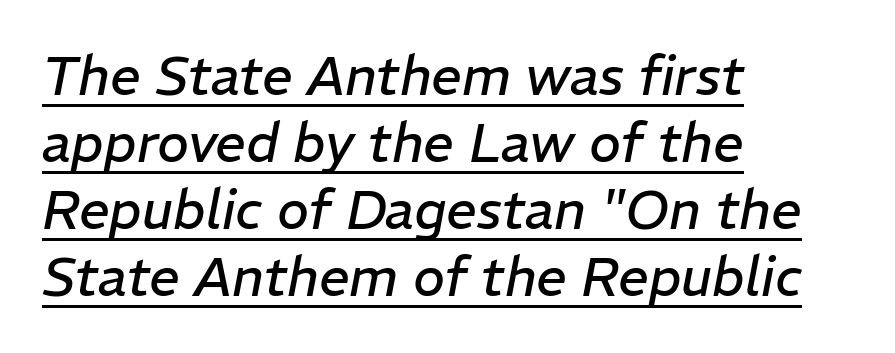
Q: Is the text bold? A: No.
Q: Is the text italic (slanted)? A: Yes, it leans right by about 11 degrees.
Q: Is the text underlined? A: Yes.
Q: How is the paragraph aligned? A: Left-aligned.
Q: Is the spacing between letters normal or unusually wide? A: Normal.
Q: Width (condensed, normal, or wide)? A: Normal.
Q: Stroke contrast? A: Low.
Q: x-height? A: Medium.
Q: Monospaced? A: No.
